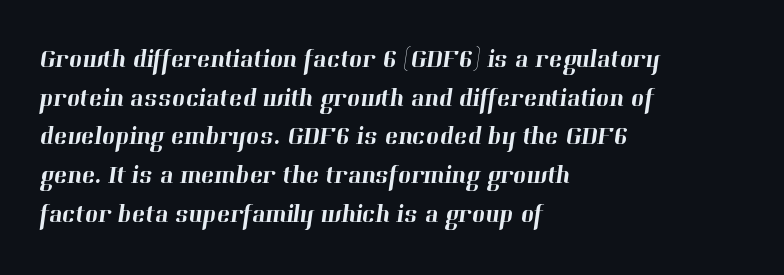
The image shows 25 px text type; set left-aligned, normal line spacing (1.55x), normal letter spacing, not underlined.
